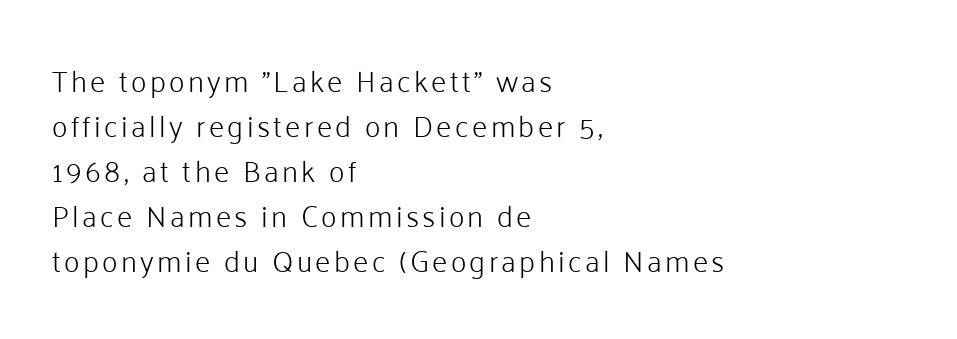
{"serif": "no", "italic": "no", "bold": "no", "weight": "light", "width": "normal", "stroke_contrast": "low", "x_height": "medium", "monospaced": "no", "underline": "no", "align": "left", "line_spacing": "normal", "line_spacing_ratio": 1.5, "glyph_px": 30}
